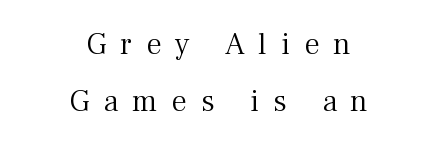
Q: Is the text bold? A: No.
Q: Is the text italic (slanted)? A: No, it is upright.
Q: Is the typeface a serif or a sans-serif typeface? A: Serif.
Q: Is the text underlined? A: No.
Q: How is the paragraph aligned? A: Centered.
Q: Is the spacing between letters normal or unusually wide? A: Unusually wide.
Q: Width (condensed, normal, or wide)? A: Normal.
Q: Stroke contrast? A: Medium.
Q: x-height? A: Medium.
Q: Monospaced? A: No.
